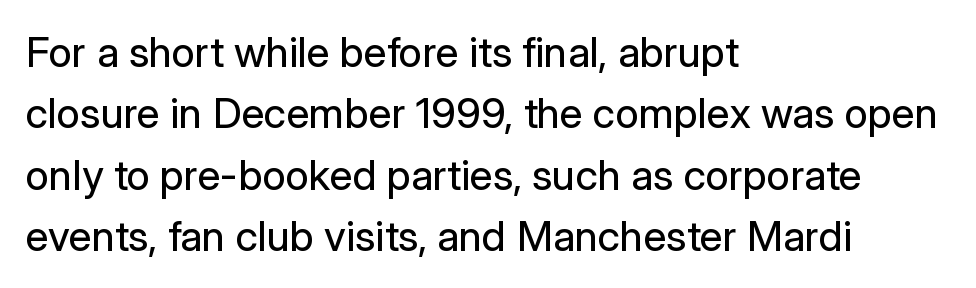
{"serif": "no", "italic": "no", "bold": "no", "weight": "regular", "width": "normal", "stroke_contrast": "low", "x_height": "medium", "monospaced": "no", "underline": "no", "align": "left", "line_spacing": "normal", "line_spacing_ratio": 1.46, "letter_spacing": "normal", "letter_spacing_em": 0.0, "glyph_px": 42}
